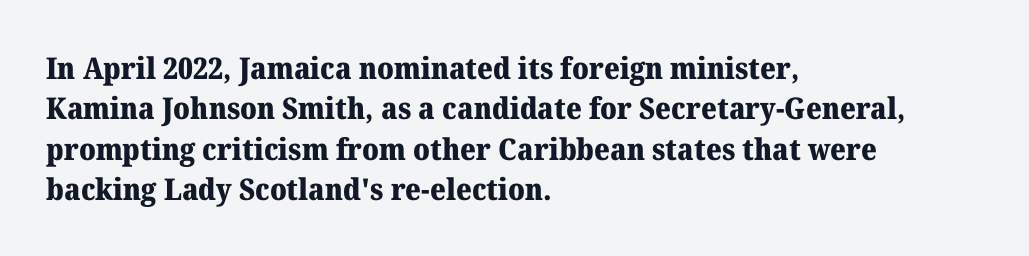
The image shows 30 px heavy serif type, upright; set left-aligned, normal line spacing (1.35x), normal letter spacing, not underlined; medium stroke contrast and a medium x-height.
